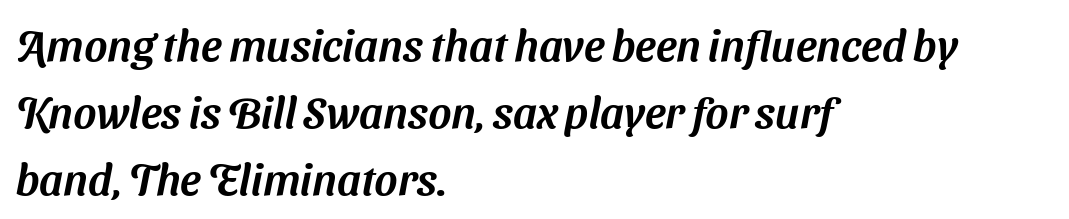
Check under the words: just untouched page. To sum up the face: it is a sans, with no serifs. The face used here is rendered with its standard letterfit. Students, observe: this is what conventionally led text looks like. Left-aligned paragraph, ragged on the right.
